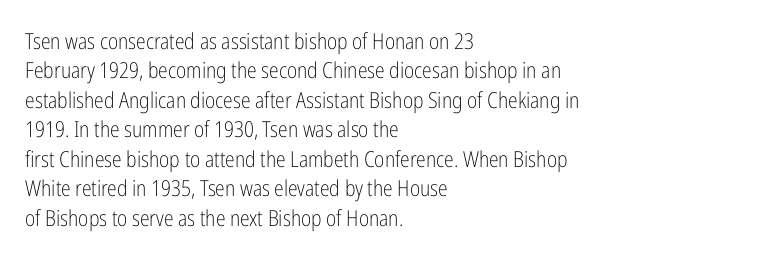
{"italic": "no", "bold": "no", "underline": "no", "align": "left", "line_spacing": "normal", "line_spacing_ratio": 1.34, "letter_spacing": "normal", "letter_spacing_em": 0.0, "glyph_px": 22}
